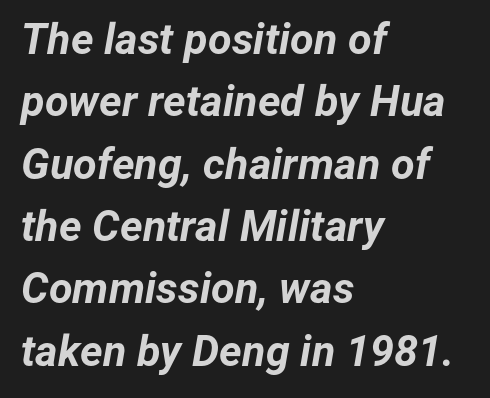
{"italic": "yes", "lean": "right", "slant_degrees": 12, "bold": "yes", "weight": "bold", "width": "normal", "stroke_contrast": "low", "x_height": "medium", "monospaced": "no", "underline": "no", "align": "left", "line_spacing": "normal", "line_spacing_ratio": 1.45, "letter_spacing": "normal", "letter_spacing_em": 0.0, "glyph_px": 43}
